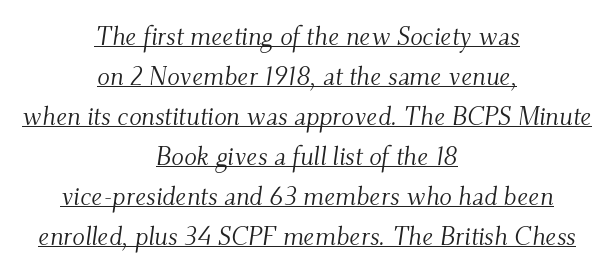
A typographer would call this underscored text. Whoever set this chose a conventional vertical rhythm. Line starts and ends both wander, symmetrically. Looking at the ascenders, they clearly lean. Weight class: somewhere from thin through regular. A typesetter would call this zero additional tracking.
